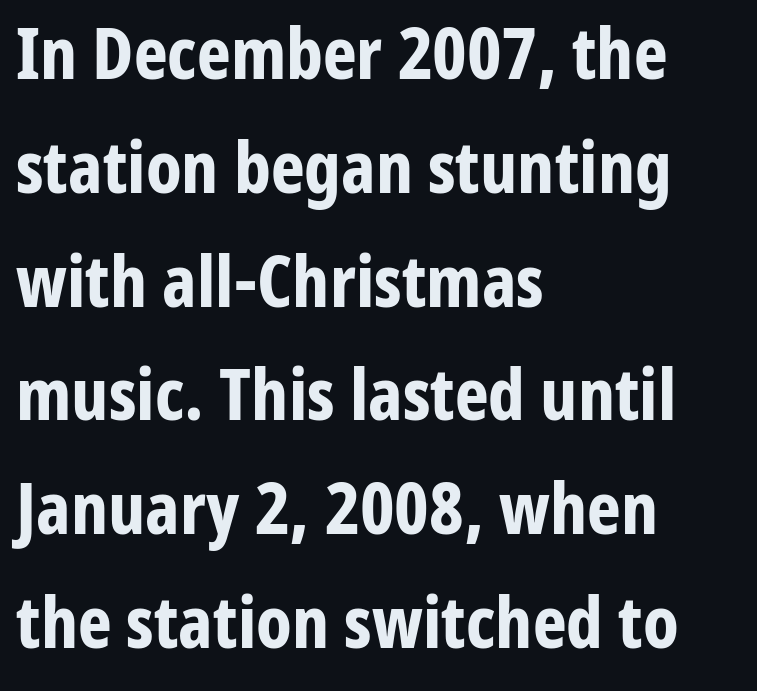
Quick note: underline off. The face used here is rendered with its standard letterfit. The rendering uses a bold face; every stroke is thick and dark. A typesetter would call this proportional, since set widths differ per character.
